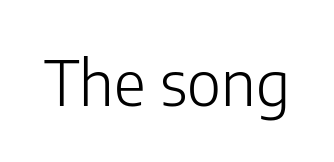
{"serif": "no", "italic": "no", "bold": "no", "weight": "light", "width": "normal", "stroke_contrast": "low", "x_height": "medium", "monospaced": "no", "underline": "no", "letter_spacing": "normal", "letter_spacing_em": 0.0, "glyph_px": 62}
